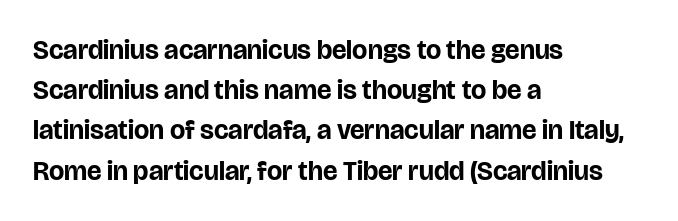
Q: Is the text bold? A: Yes.
Q: Is the text italic (slanted)? A: No, it is upright.
Q: Is the text underlined? A: No.
Q: How is the paragraph aligned? A: Left-aligned.
Q: Is the spacing between letters normal or unusually wide? A: Normal.
Q: Is the spacing between lines tight, normal or loose? A: Normal.
